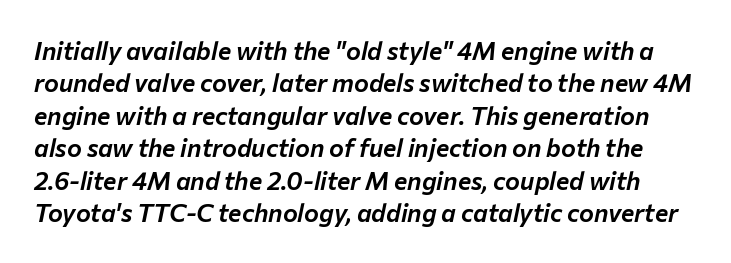
The image shows 25 px text type, italic (leaning right); set normal line spacing (1.3x), normal letter spacing, not underlined.
